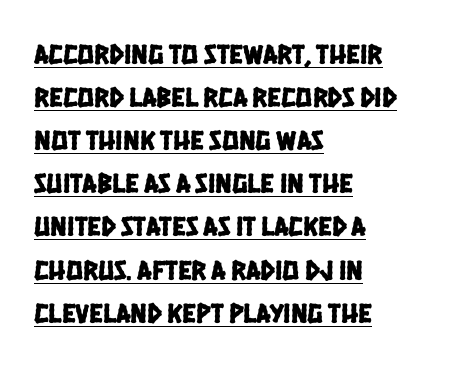
{"serif": "no", "width": "condensed", "stroke_contrast": "low", "x_height": "large", "monospaced": "no", "underline": "yes", "align": "left", "line_spacing": "normal", "line_spacing_ratio": 1.54, "letter_spacing": "normal", "letter_spacing_em": 0.0, "glyph_px": 28}
